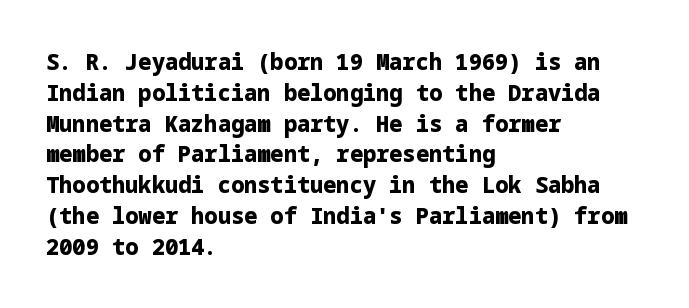
{"italic": "no", "bold": "yes", "underline": "no", "align": "left", "line_spacing": "normal", "line_spacing_ratio": 1.4, "letter_spacing": "normal", "letter_spacing_em": 0.0, "glyph_px": 22}
